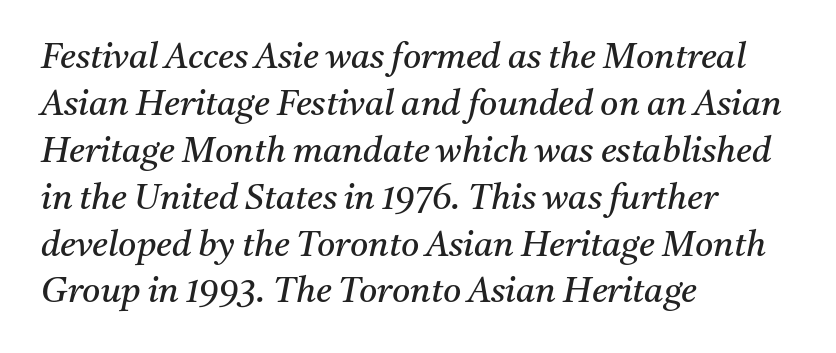
The image shows 35 px regular-weight serif type, italic (leaning right); set left-aligned, normal line spacing (1.34x), normal letter spacing, not underlined; medium stroke contrast and a medium x-height.
